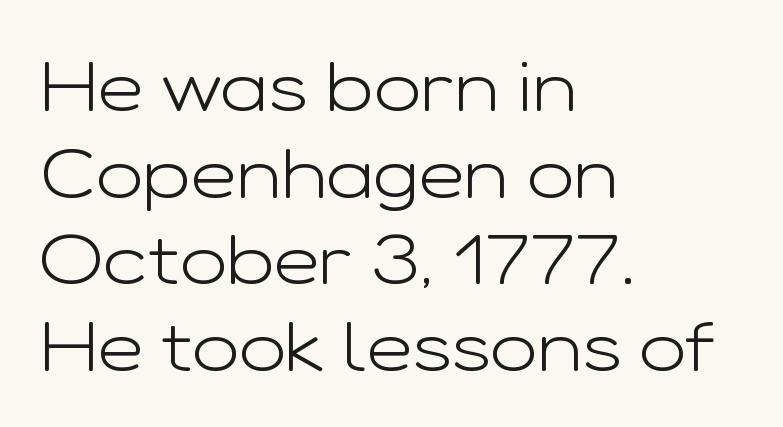
Q: Is the text bold? A: No.
Q: Is the text italic (slanted)? A: No, it is upright.
Q: Is the typeface a serif or a sans-serif typeface? A: Sans-serif.
Q: Is the text underlined? A: No.
Q: How is the paragraph aligned? A: Left-aligned.
Q: Is the spacing between letters normal or unusually wide? A: Normal.
Q: Width (condensed, normal, or wide)? A: Wide.
Q: Stroke contrast? A: Low.
Q: x-height? A: Medium.
Q: Monospaced? A: No.
